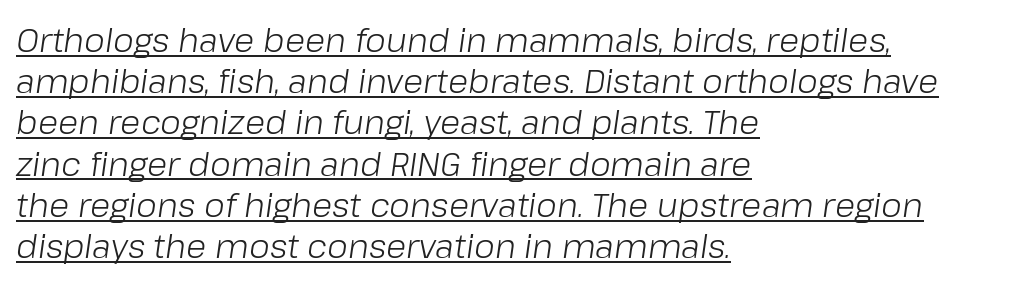
The image shows 33 px light type, italic (leaning right); set left-aligned, normal line spacing (1.25x), normal letter spacing, underlined; low stroke contrast and a medium x-height.
